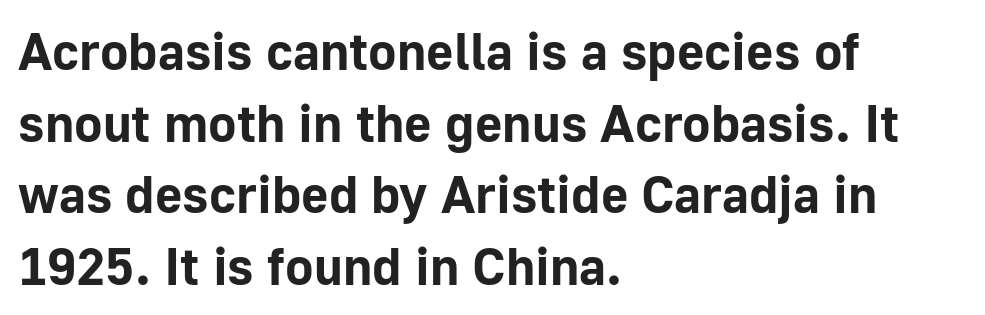
{"serif": "no", "italic": "no", "bold": "yes", "weight": "bold", "width": "normal", "stroke_contrast": "low", "x_height": "medium", "monospaced": "no", "underline": "no", "align": "left", "line_spacing": "normal", "line_spacing_ratio": 1.35, "letter_spacing": "normal", "letter_spacing_em": 0.0, "glyph_px": 53}
